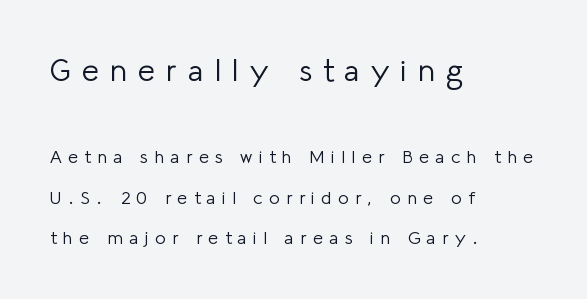
Q: Is the text bold? A: No.
Q: Is the text italic (slanted)? A: No, it is upright.
Q: Is the typeface a serif or a sans-serif typeface? A: Sans-serif.
Q: Is the text underlined? A: No.
Q: How is the paragraph aligned? A: Left-aligned.
Q: Is the spacing between letters normal or unusually wide? A: Unusually wide.
Q: Is the spacing between lines tight, normal or loose? A: Loose.
Q: Which block of text is set in a larger size, the first (top) or the second (bottom)? A: The first (top) one.
Q: Width (condensed, normal, or wide)? A: Normal.
Q: Stroke contrast? A: Low.
Q: x-height? A: Medium.
Q: Monospaced? A: No.
